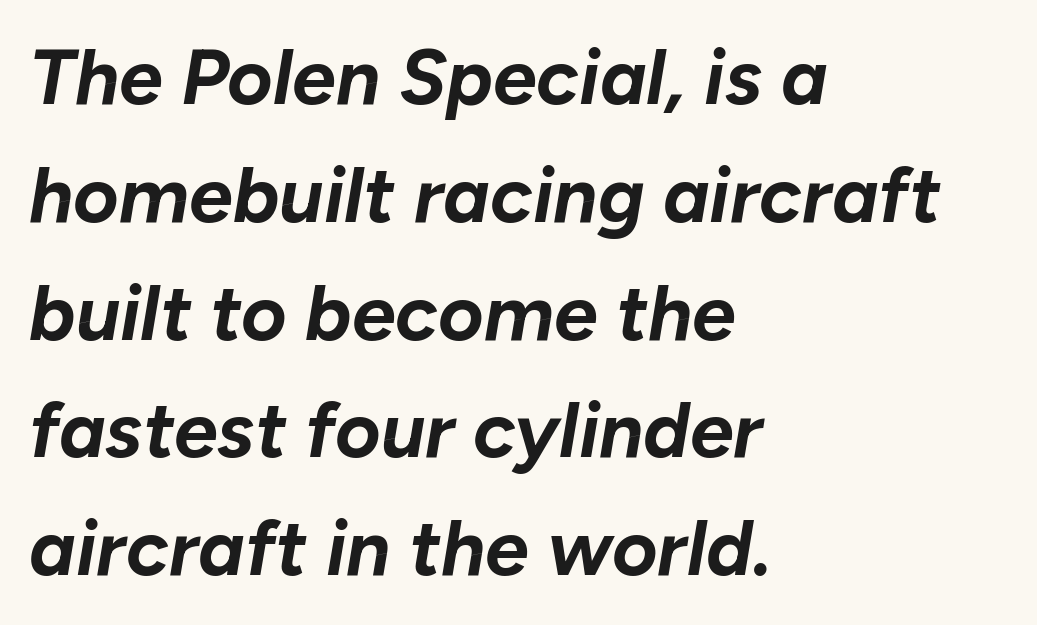
What's the leading like? Ordinary, nothing unusual. This rendering uses left alignment, leaving the right contour irregular. Does the weight exceed regular? Yes, all the way to bold. Standard letterfit; no display-style spreading of the glyphs. Would a proofreader flag this as italicized? Yes. This sample has the flowing, uneven cadence of proportional lettering.
